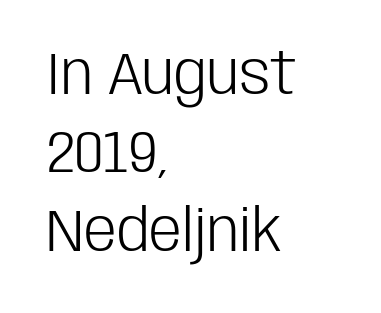
{"serif": "no", "italic": "no", "bold": "no", "weight": "light", "width": "condensed", "stroke_contrast": "low", "x_height": "large", "monospaced": "no", "underline": "no", "align": "left", "line_spacing": "normal", "line_spacing_ratio": 1.33, "letter_spacing": "normal", "letter_spacing_em": 0.0, "glyph_px": 59}
